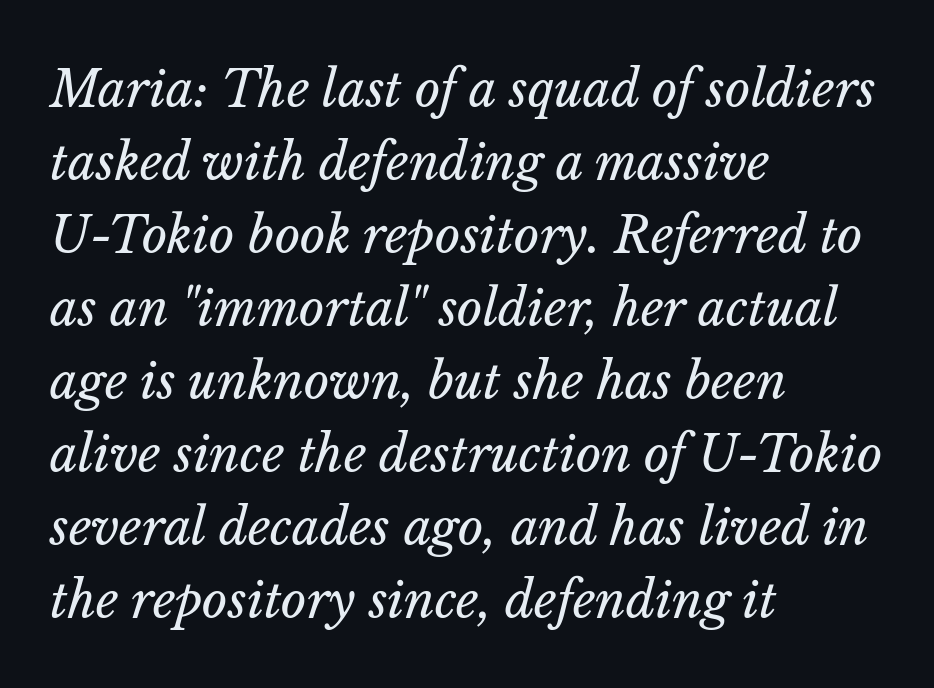
Q: Is the text bold? A: No.
Q: Is the text italic (slanted)? A: Yes, it leans right by about 14 degrees.
Q: Is the text underlined? A: No.
Q: How is the paragraph aligned? A: Left-aligned.
Q: Is the spacing between letters normal or unusually wide? A: Normal.
Q: Is the spacing between lines tight, normal or loose? A: Normal.
Q: Width (condensed, normal, or wide)? A: Normal.
Q: Stroke contrast? A: Low.
Q: x-height? A: Medium.
Q: Monospaced? A: No.
